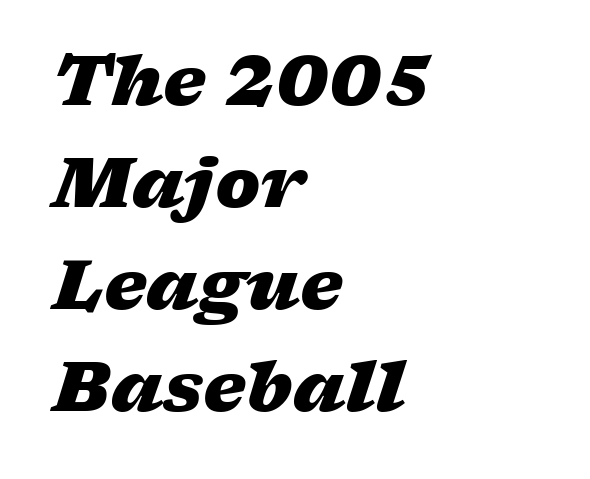
The image shows 68 px heavy, wide type, italic (leaning right); set left-aligned, normal line spacing (1.5x), normal letter spacing, not underlined; low stroke contrast and a medium x-height.
